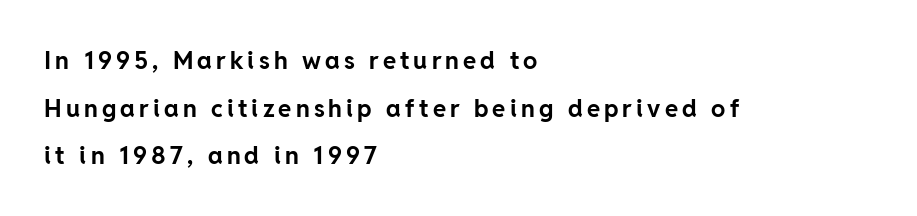
A full-strength bold gives these letters their thick strokes. Lines of text with bare space underneath. If you drew a ruler down the left edge, every line would touch it. Vertically, the passage feels expansive, rows floating well apart. The type sits square on the baseline with zero lean.
